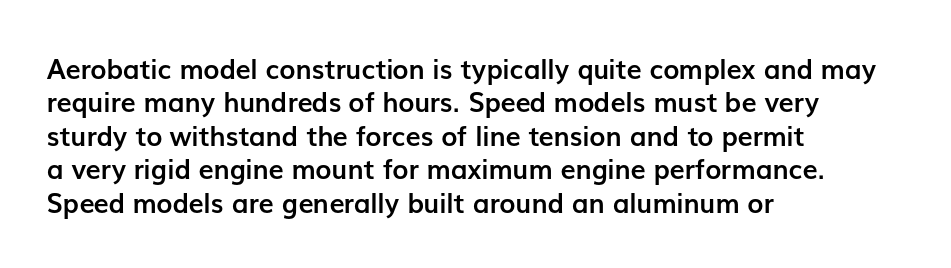
{"italic": "no", "bold": "yes", "underline": "no", "align": "left", "line_spacing_ratio": 1.24, "letter_spacing": "normal", "letter_spacing_em": 0.0, "glyph_px": 27}
